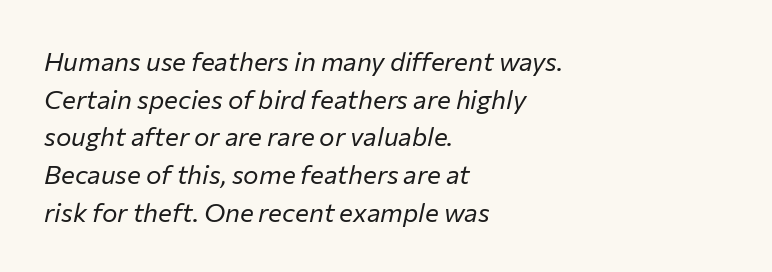
The image shows 26 px text type, italic (leaning right); set left-aligned, normal line spacing (1.45x), normal letter spacing, not underlined.
